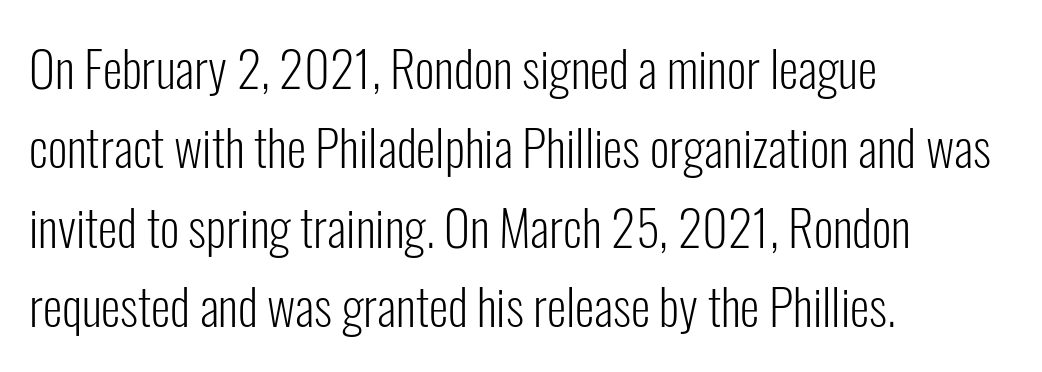
{"serif": "no", "italic": "no", "bold": "no", "weight": "light", "width": "condensed", "stroke_contrast": "low", "x_height": "medium", "monospaced": "no", "underline": "no", "align": "left", "line_spacing": "normal", "line_spacing_ratio": 1.59, "letter_spacing": "normal", "letter_spacing_em": 0.0, "glyph_px": 50}
